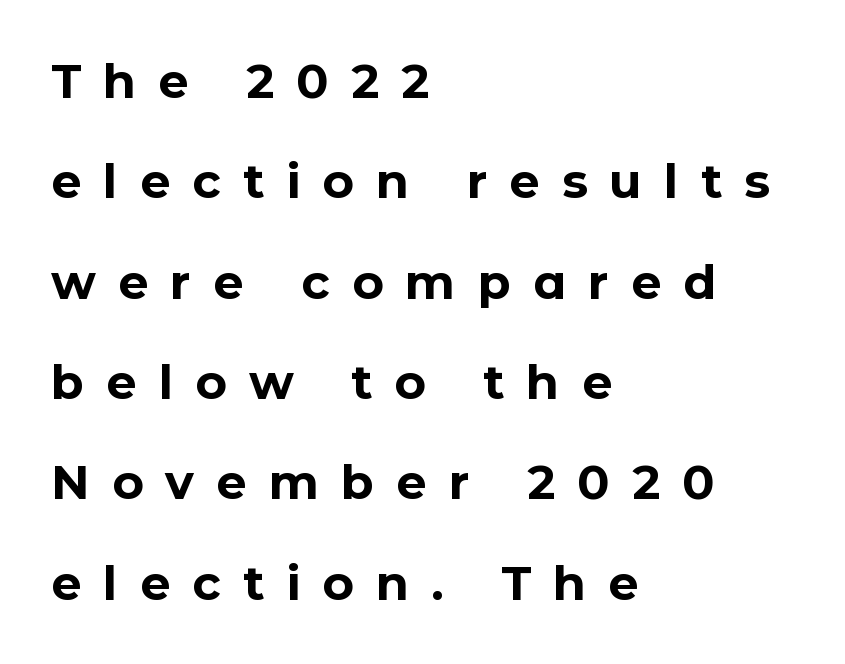
The image shows 48 px bold sans-serif type, upright; set left-aligned, loose line spacing (2.09x), unusually wide letter spacing (+0.46 em), not underlined; low stroke contrast and a medium x-height.
